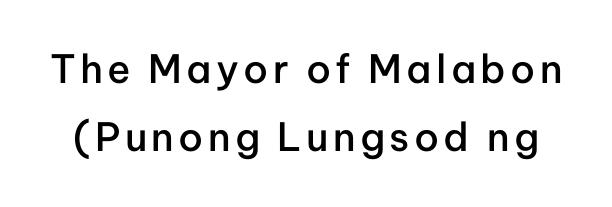
Q: Is the text bold? A: Semi-bold.
Q: Is the text italic (slanted)? A: No, it is upright.
Q: Is the typeface a serif or a sans-serif typeface? A: Sans-serif.
Q: Is the text underlined? A: No.
Q: Width (condensed, normal, or wide)? A: Normal.
Q: Stroke contrast? A: Low.
Q: x-height? A: Medium.
Q: Monospaced? A: No.
